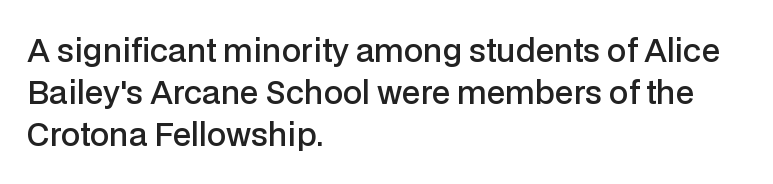
Q: Is the text bold? A: Semi-bold.
Q: Is the text italic (slanted)? A: No, it is upright.
Q: Is the typeface a serif or a sans-serif typeface? A: Sans-serif.
Q: Is the text underlined? A: No.
Q: How is the paragraph aligned? A: Left-aligned.
Q: Is the spacing between letters normal or unusually wide? A: Normal.
Q: Is the spacing between lines tight, normal or loose? A: Normal.
Q: Width (condensed, normal, or wide)? A: Normal.
Q: Stroke contrast? A: Low.
Q: x-height? A: Medium.
Q: Monospaced? A: No.
